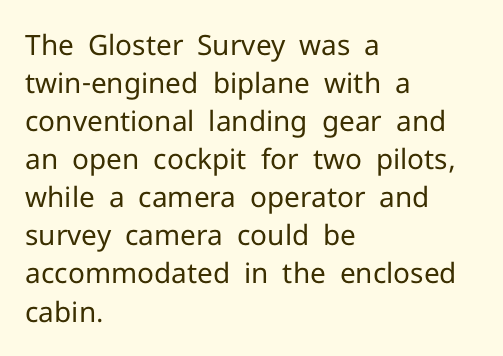
The image shows 28 px regular-weight sans-serif type, upright; set left-aligned, normal line spacing (1.36x), normal letter spacing, not underlined; low stroke contrast and a medium x-height.
